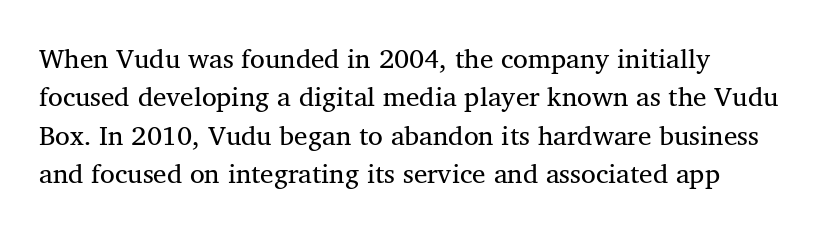
Q: Is the text bold? A: No.
Q: Is the text underlined? A: No.
Q: Is the spacing between letters normal or unusually wide? A: Normal.
Q: Is the spacing between lines tight, normal or loose? A: Normal.
